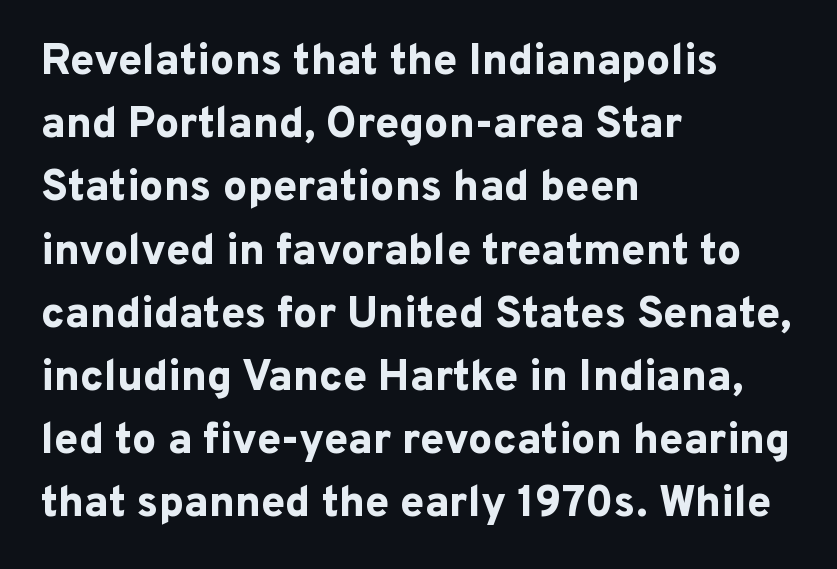
The image shows 43 px bold sans-serif type, upright; set left-aligned, normal line spacing (1.47x), normal letter spacing, not underlined; low stroke contrast and a medium x-height.
